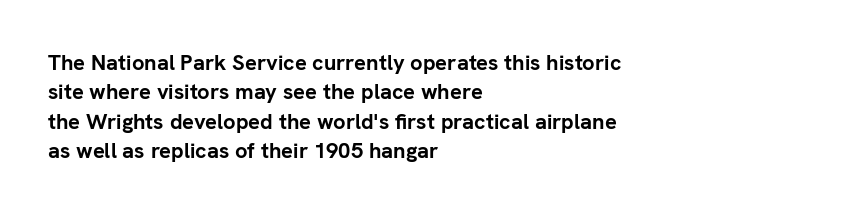
{"italic": "no", "bold": "yes", "underline": "no", "align": "left", "line_spacing": "normal", "line_spacing_ratio": 1.34, "letter_spacing": "normal", "letter_spacing_em": 0.0, "glyph_px": 22}
